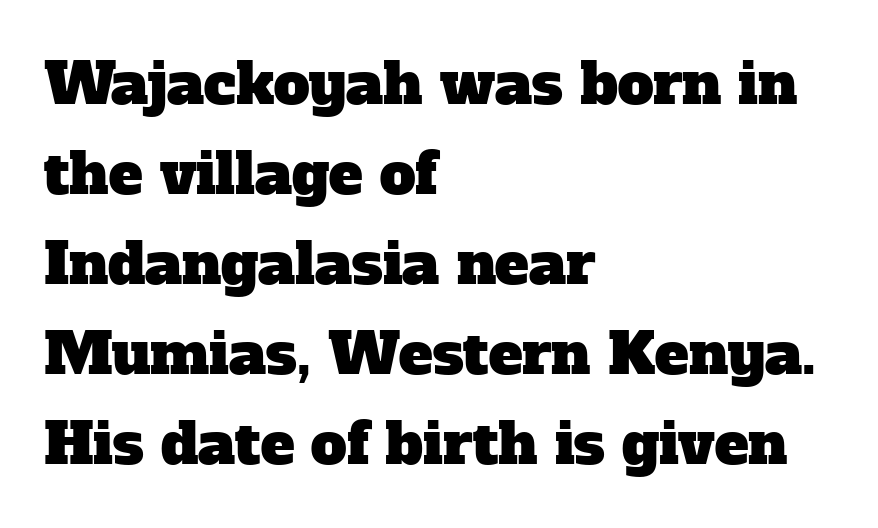
The image shows 57 px serif type; set left-aligned, normal line spacing (1.58x), normal letter spacing, not underlined; low stroke contrast and a medium x-height.
